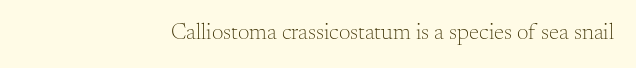
The image shows 23 px text type, upright; set right-aligned, normal letter spacing, not underlined.
